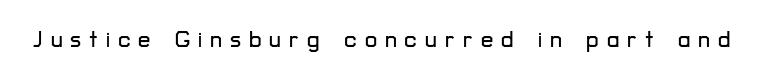
The letters stand straight up with perfectly vertical stems. These lines have a slow, spaced-out rhythm from letter to letter. Unmarked baselines from the first word to the last.
